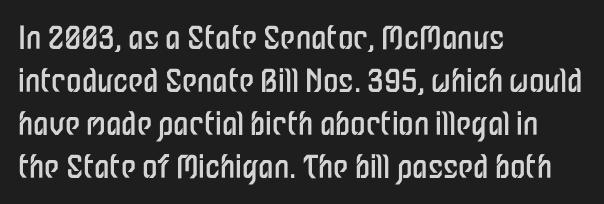
The image shows 31 px regular-weight, condensed sans-serif type, upright; set left-aligned, normal line spacing (1.39x), normal letter spacing, not underlined; low stroke contrast and a medium x-height.
